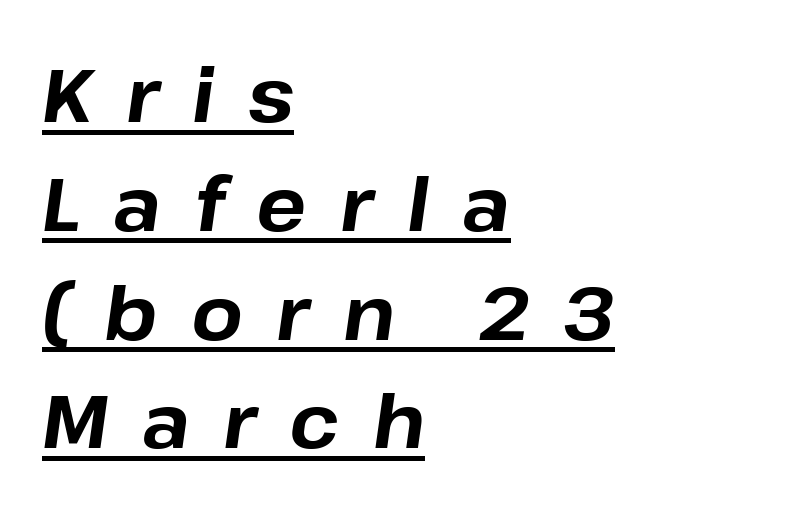
Q: Is the text bold? A: Yes.
Q: Is the text italic (slanted)? A: Yes, it leans right by about 8 degrees.
Q: Is the text underlined? A: Yes.
Q: How is the paragraph aligned? A: Left-aligned.
Q: Is the spacing between letters normal or unusually wide? A: Unusually wide.
Q: Is the spacing between lines tight, normal or loose? A: Normal.
Q: Width (condensed, normal, or wide)? A: Normal.
Q: Stroke contrast? A: Low.
Q: x-height? A: Medium.
Q: Monospaced? A: No.
